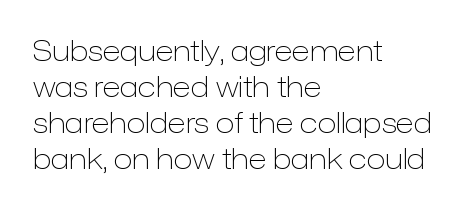
{"serif": "no", "italic": "no", "bold": "no", "weight": "light", "width": "normal", "stroke_contrast": "low", "x_height": "medium", "monospaced": "no", "underline": "no", "align": "left", "line_spacing": "normal", "line_spacing_ratio": 1.28, "letter_spacing": "normal", "letter_spacing_em": 0.0, "glyph_px": 28}
